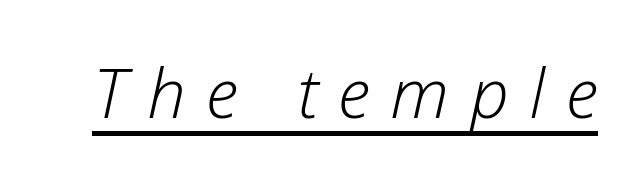
{"italic": "yes", "lean": "right", "slant_degrees": 12, "bold": "no", "weight": "light", "width": "normal", "stroke_contrast": "low", "x_height": "medium", "monospaced": "no", "underline": "yes", "letter_spacing": "wide", "letter_spacing_em": 0.3, "glyph_px": 69}
